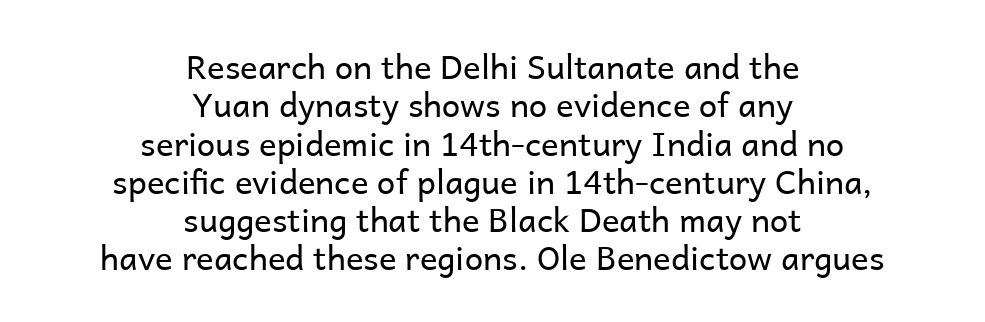
Q: Is the text bold? A: No.
Q: Is the text italic (slanted)? A: No, it is upright.
Q: Is the typeface a serif or a sans-serif typeface? A: Sans-serif.
Q: Is the text underlined? A: No.
Q: How is the paragraph aligned? A: Centered.
Q: Is the spacing between letters normal or unusually wide? A: Normal.
Q: Width (condensed, normal, or wide)? A: Normal.
Q: Stroke contrast? A: Low.
Q: x-height? A: Medium.
Q: Monospaced? A: No.
